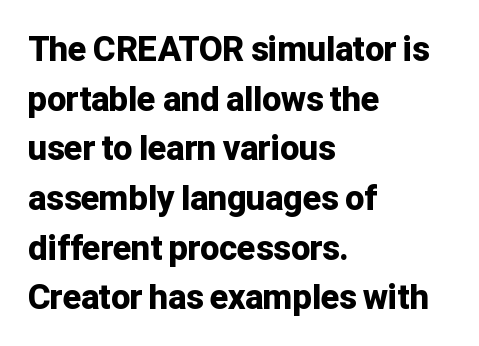
Notice how thick the strokes are: this is what a full bold looks like. Is this a fixed-width face? No — the glyphs have proportional, varying widths. Glyph-to-glyph distance matches everyday printed text. Examine the stroke ends and you'll find no serifs.
